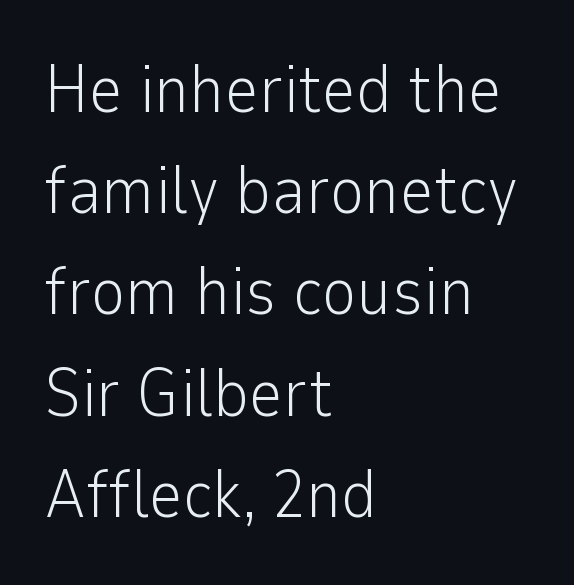
Short and long lines alike share a common starting point at left. Vertical strokes here are truly vertical. Note the varied advance widths — an 'i' is clearly narrower than an 'm'. Students, observe: this is what conventionally led text looks like. The zone under the glyphs is completely vacant.
